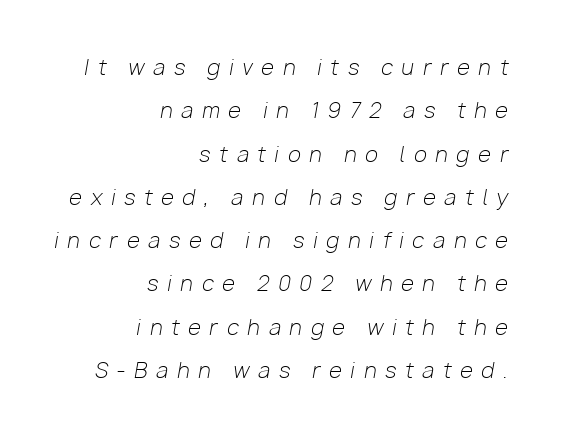
Q: Is the text bold? A: No.
Q: Is the text italic (slanted)? A: Yes, it leans right by about 10 degrees.
Q: Is the text underlined? A: No.
Q: How is the paragraph aligned? A: Right-aligned.
Q: Is the spacing between letters normal or unusually wide? A: Unusually wide.
Q: Is the spacing between lines tight, normal or loose? A: Loose.
